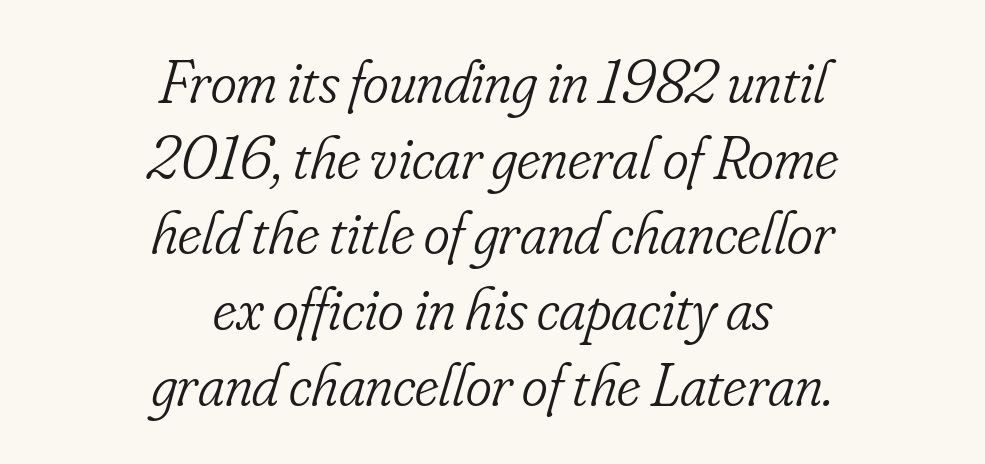
Inter-character spacing is left at the font's built-in metrics. Underline: absent. Compared with ordinary roman type, these characters are visibly tilted. This is serif lettering, the kind often seen in printed books. These lines are centered, leaving both edges ragged.
